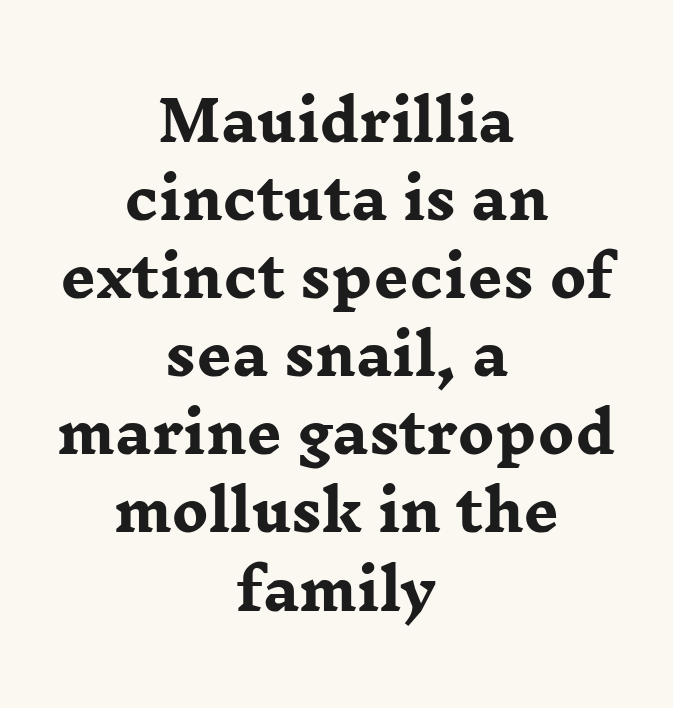
Q: Is the text bold? A: Yes.
Q: Is the text italic (slanted)? A: No, it is upright.
Q: Is the typeface a serif or a sans-serif typeface? A: Serif.
Q: Is the text underlined? A: No.
Q: How is the paragraph aligned? A: Centered.
Q: Is the spacing between letters normal or unusually wide? A: Normal.
Q: Is the spacing between lines tight, normal or loose? A: Normal.
Q: Width (condensed, normal, or wide)? A: Wide.
Q: Stroke contrast? A: Low.
Q: x-height? A: Medium.
Q: Monospaced? A: No.
